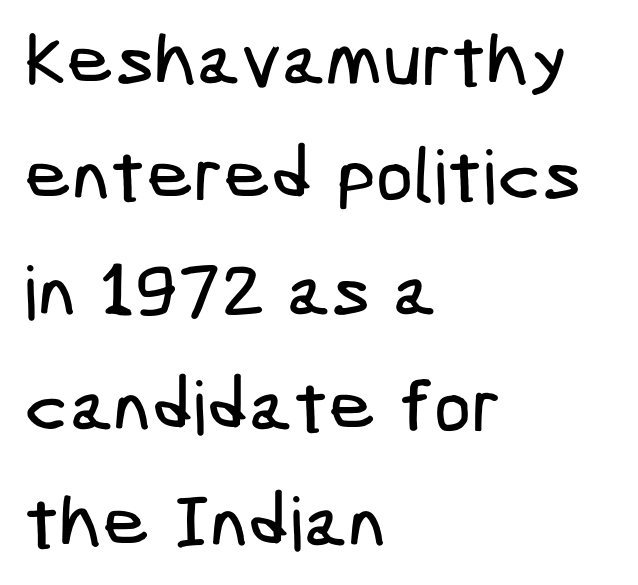
The image shows 74 px condensed sans-serif type; set left-aligned, normal line spacing (1.56x), normal letter spacing, not underlined; low stroke contrast and a medium x-height.
